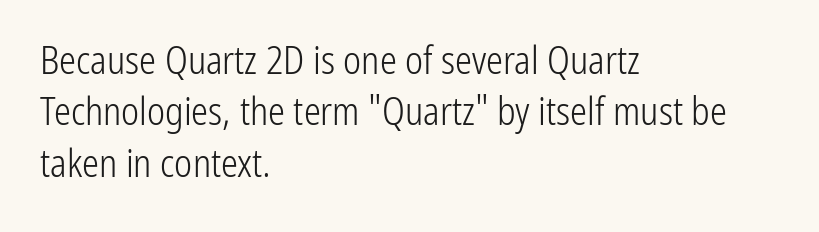
The image shows 38 px light, condensed sans-serif type, upright; set left-aligned, normal line spacing (1.35x), normal letter spacing, not underlined; low stroke contrast and a medium x-height.
